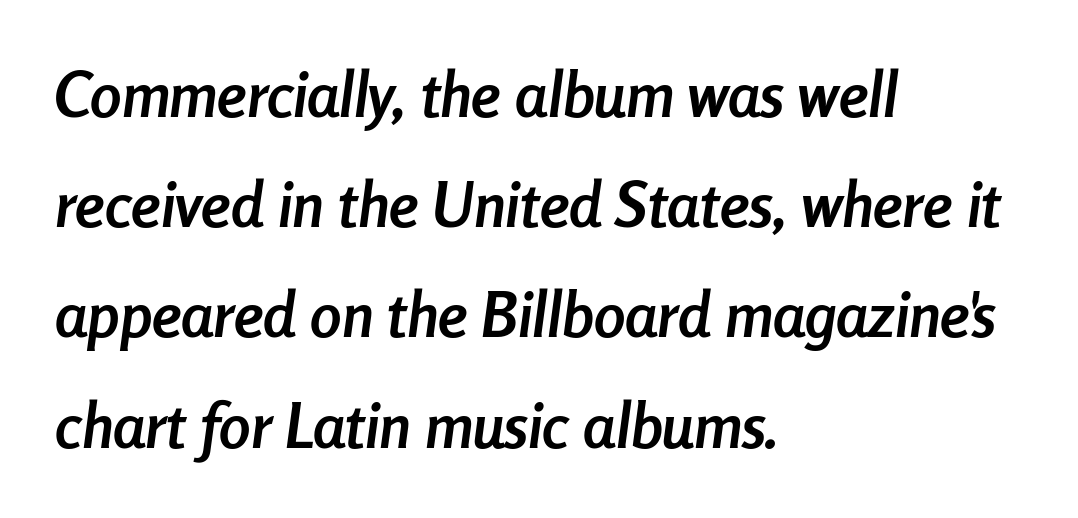
Type without underlining. There is no visible air inserted between adjacent glyphs. The sample has been set heavy, in full bold. One-word summary of the alignment: left. Note the varied advance widths — an 'i' is clearly narrower than an 'm'. Posture: slanted.
